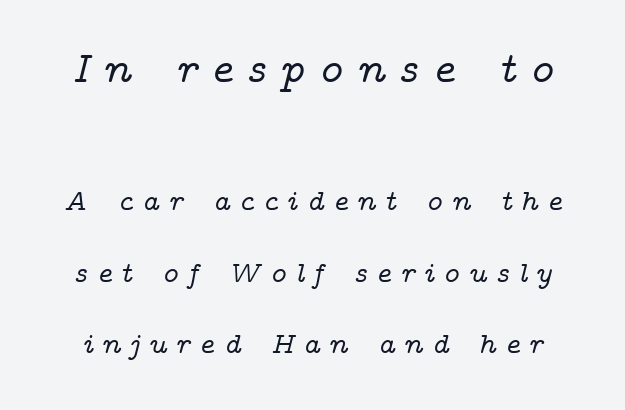
Q: Is the text italic (slanted)? A: Yes, it leans right by about 14 degrees.
Q: Is the typeface a serif or a sans-serif typeface? A: Serif.
Q: Is the text underlined? A: No.
Q: Is the spacing between letters normal or unusually wide? A: Unusually wide.
Q: Is the spacing between lines tight, normal or loose? A: Loose.
Q: Which block of text is set in a larger size, the first (top) or the second (bottom)? A: The first (top) one.
Q: Width (condensed, normal, or wide)? A: Wide.
Q: Stroke contrast? A: Low.
Q: x-height? A: Medium.
Q: Monospaced? A: No.
